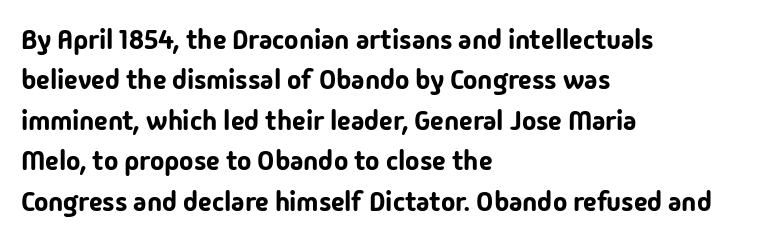
Q: Is the text italic (slanted)? A: No, it is upright.
Q: Is the text underlined? A: No.
Q: How is the paragraph aligned? A: Left-aligned.
Q: Is the spacing between letters normal or unusually wide? A: Normal.
Q: Is the spacing between lines tight, normal or loose? A: Normal.
